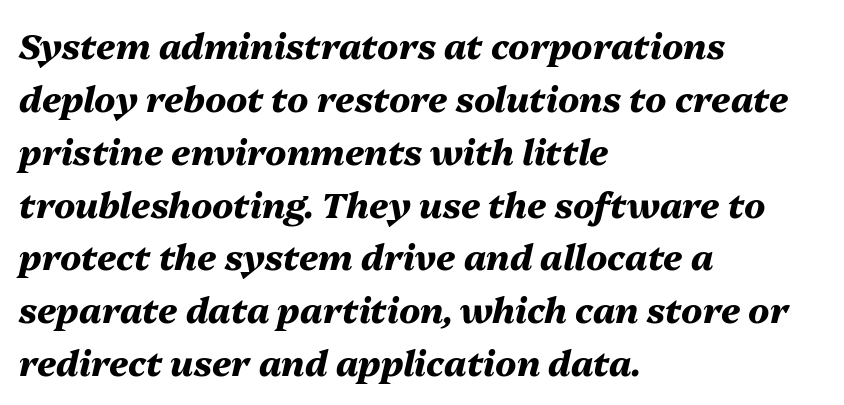
The image shows 35 px heavy type, italic (leaning right); set left-aligned, normal line spacing (1.51x), normal letter spacing, not underlined; medium stroke contrast and a medium x-height.
